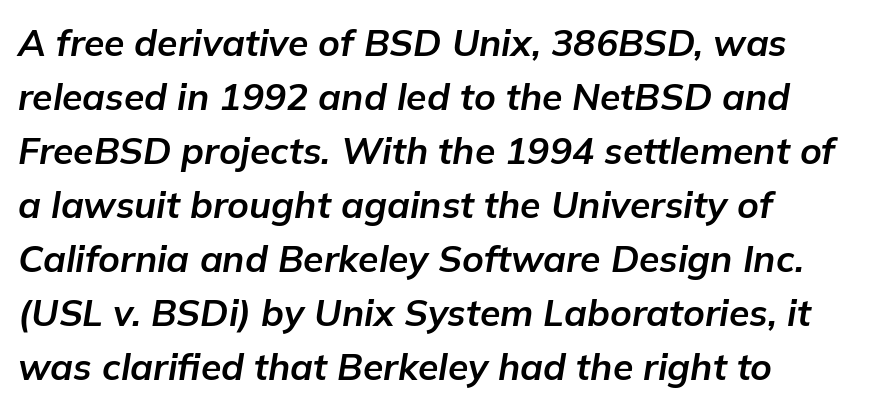
{"italic": "yes", "lean": "right", "slant_degrees": 9, "bold": "yes", "weight": "bold", "width": "normal", "stroke_contrast": "low", "x_height": "medium", "monospaced": "no", "underline": "no", "line_spacing": "normal", "line_spacing_ratio": 1.46, "letter_spacing": "normal", "letter_spacing_em": 0.0, "glyph_px": 37}
